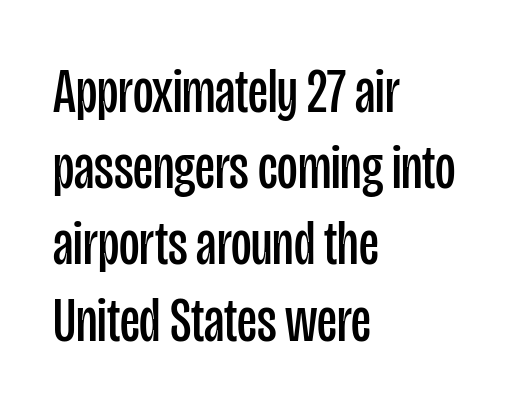
Q: Is the text bold? A: No.
Q: Is the text italic (slanted)? A: No, it is upright.
Q: Is the typeface a serif or a sans-serif typeface? A: Sans-serif.
Q: Is the text underlined? A: No.
Q: How is the paragraph aligned? A: Left-aligned.
Q: Is the spacing between letters normal or unusually wide? A: Normal.
Q: Width (condensed, normal, or wide)? A: Condensed.
Q: Stroke contrast? A: Low.
Q: x-height? A: Large.
Q: Monospaced? A: No.
